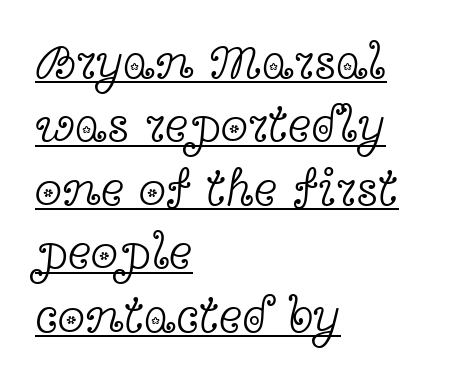
Q: Is the text bold? A: No.
Q: Is the text italic (slanted)? A: No, it is upright.
Q: Is the typeface a serif or a sans-serif typeface? A: Serif.
Q: Is the text underlined? A: Yes.
Q: How is the paragraph aligned? A: Left-aligned.
Q: Is the spacing between letters normal or unusually wide? A: Normal.
Q: Is the spacing between lines tight, normal or loose? A: Normal.
Q: Width (condensed, normal, or wide)? A: Wide.
Q: x-height? A: Medium.
Q: Monospaced? A: No.
